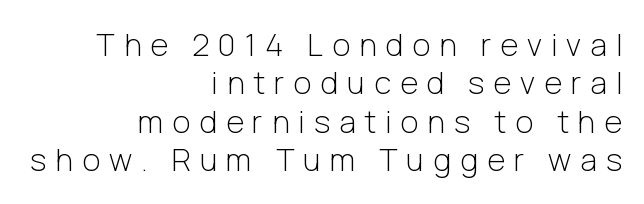
{"serif": "no", "italic": "no", "bold": "no", "weight": "light", "width": "normal", "stroke_contrast": "low", "x_height": "medium", "monospaced": "no", "underline": "no", "align": "right", "line_spacing_ratio": 1.24, "letter_spacing": "wide", "letter_spacing_em": 0.29, "glyph_px": 31}
